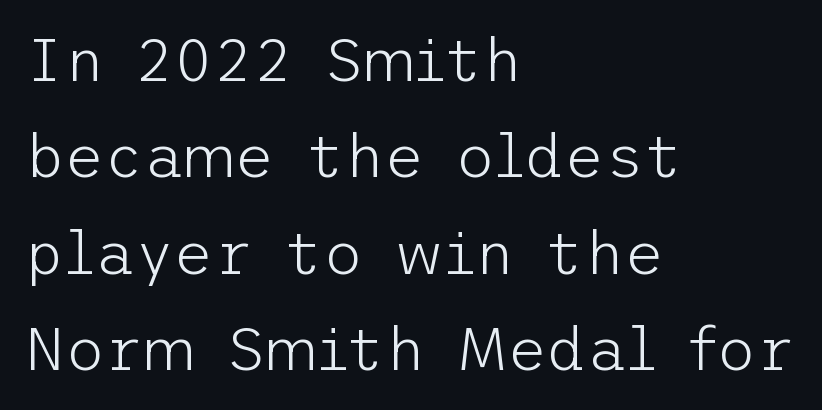
Does extra space separate the letters? No, they use regular spacing. Glance below the letters and you will spot only blank space. All the whitespace from short lines collects on the right. Grotesque or geometric, the face here clearly has no serifs. The weight tops out at a normal text grade.
